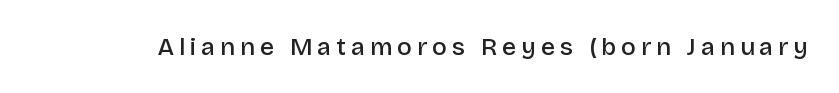
Q: Is the text bold? A: Semi-bold.
Q: Is the text italic (slanted)? A: No, it is upright.
Q: Is the text underlined? A: No.
